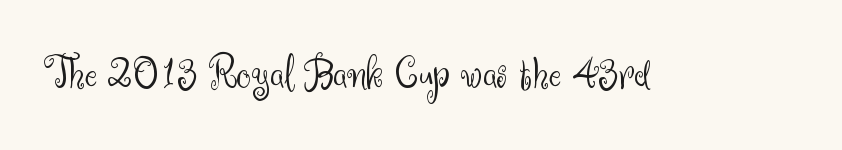
The image shows 47 px light sans-serif type, upright; set normal letter spacing, not underlined; medium stroke contrast and a small x-height.
